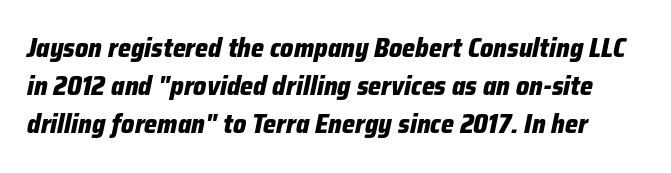
The image shows 26 px bold type, italic (leaning right); set normal line spacing (1.47x), normal letter spacing, not underlined.
